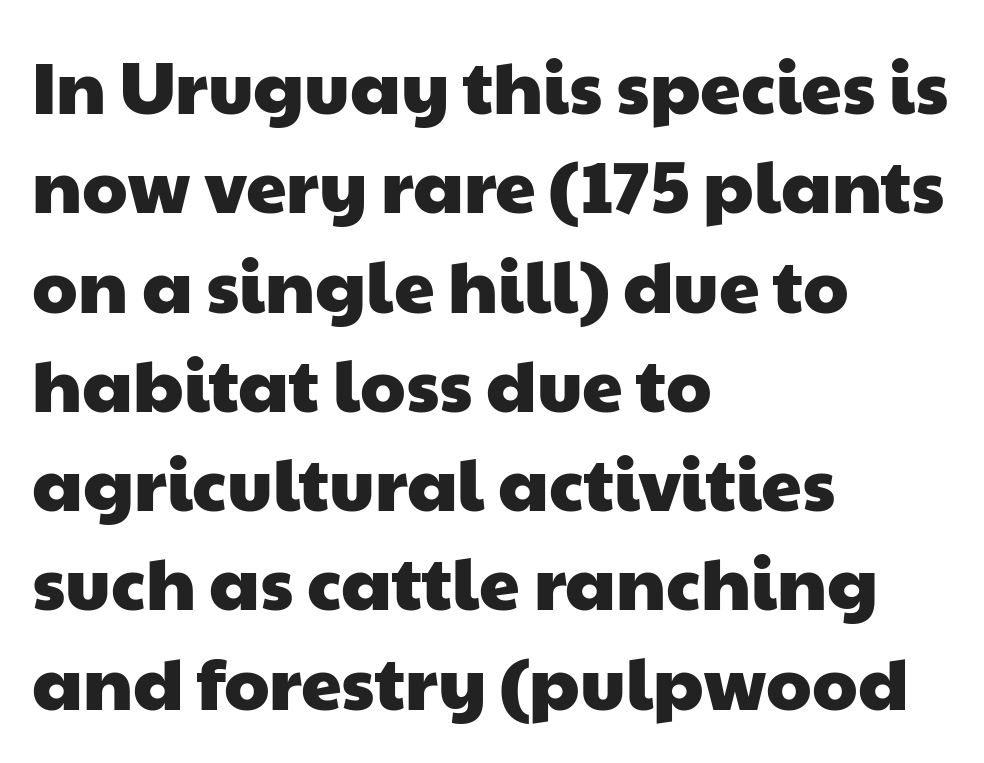
{"serif": "no", "width": "wide", "stroke_contrast": "low", "x_height": "medium", "monospaced": "no", "underline": "no", "align": "left", "line_spacing": "normal", "line_spacing_ratio": 1.36, "letter_spacing": "normal", "letter_spacing_em": 0.0, "glyph_px": 73}
